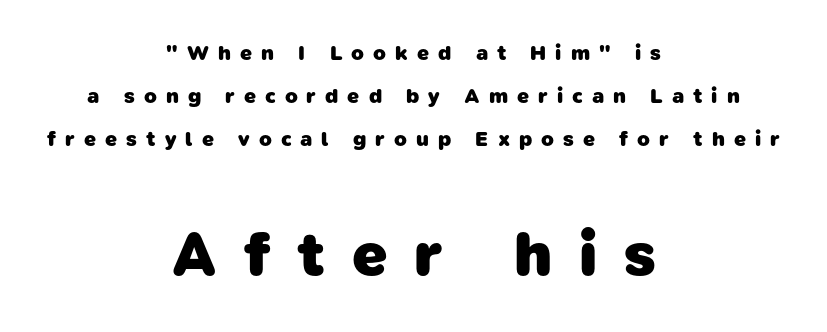
On the weight axis this lands at bold, roughly 700. Line spacing here is loose. The passage shown begins with its smaller block and ends with its larger one. These lines are rendered in a variable-pitch font.
